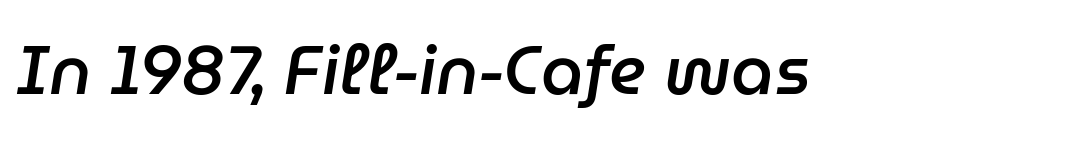
Q: Is the text bold? A: Semi-bold.
Q: Is the text italic (slanted)? A: Yes, it leans right by about 9 degrees.
Q: Is the text underlined? A: No.
Q: Is the spacing between letters normal or unusually wide? A: Normal.
Q: Width (condensed, normal, or wide)? A: Normal.
Q: Stroke contrast? A: Low.
Q: x-height? A: Medium.
Q: Monospaced? A: No.
